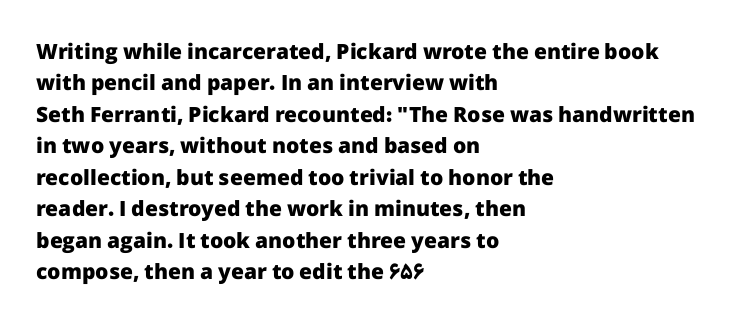
Q: Is the text bold? A: Yes.
Q: Is the text italic (slanted)? A: No, it is upright.
Q: Is the text underlined? A: No.
Q: How is the paragraph aligned? A: Left-aligned.
Q: Is the spacing between letters normal or unusually wide? A: Normal.
Q: Is the spacing between lines tight, normal or loose? A: Normal.
